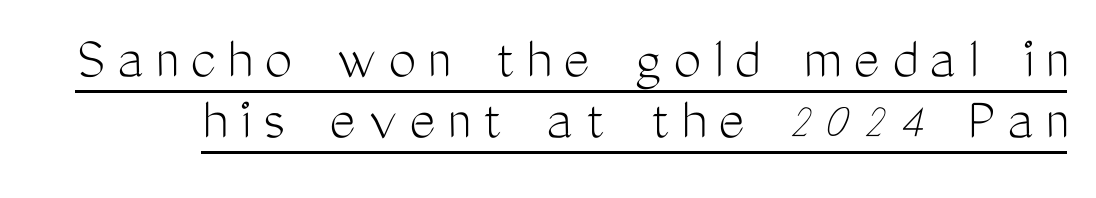
{"serif": "no", "italic": "no", "bold": "no", "weight": "light", "width": "condensed", "stroke_contrast": "medium", "x_height": "medium", "monospaced": "no", "underline": "yes", "line_spacing": "tight", "line_spacing_ratio": 0.99, "glyph_px": 62}
